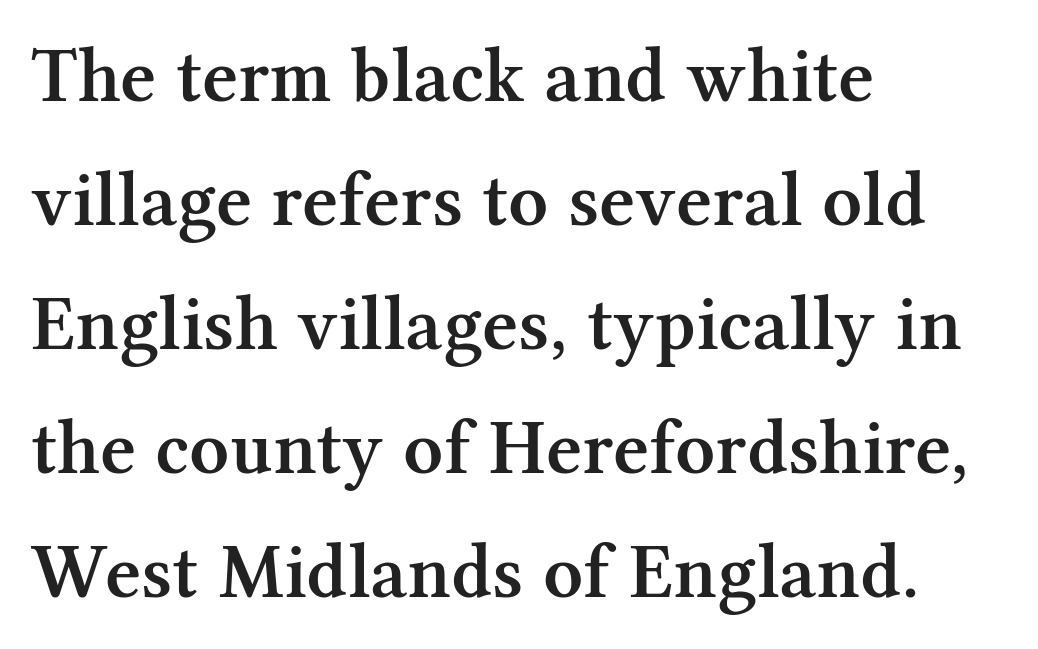
The image shows 78 px semibold serif type, upright; set left-aligned, normal line spacing (1.59x), normal letter spacing, not underlined; medium stroke contrast and a medium x-height.
